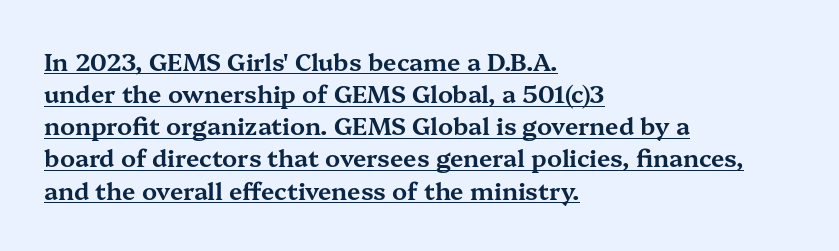
Q: Is the text italic (slanted)? A: No, it is upright.
Q: Is the text underlined? A: Yes.
Q: How is the paragraph aligned? A: Left-aligned.
Q: Is the spacing between letters normal or unusually wide? A: Normal.
Q: Is the spacing between lines tight, normal or loose? A: Normal.
